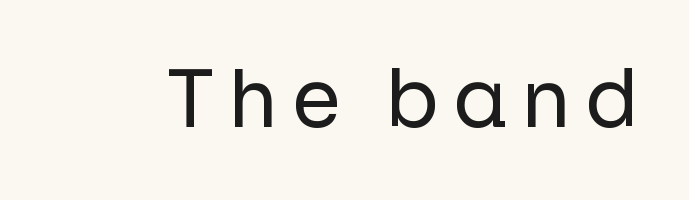
The rendering uses natural spacing where letterforms have individual widths. Nope, not italic — everything's standing straight. Underlining? Definitely not there. These glyphs show unthickened strokes, regular width or finer. Each letter's strokes conclude bluntly, with no projecting serifs.
